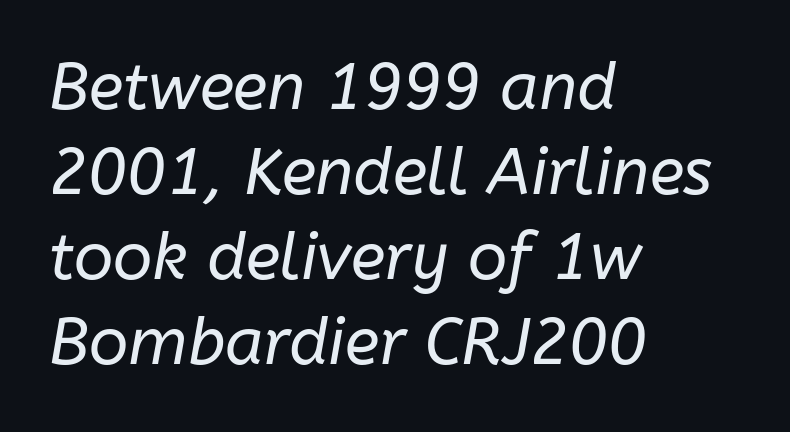
Q: Is the text bold? A: No.
Q: Is the text italic (slanted)? A: Yes, it leans right by about 10 degrees.
Q: Is the text underlined? A: No.
Q: How is the paragraph aligned? A: Left-aligned.
Q: Is the spacing between letters normal or unusually wide? A: Normal.
Q: Is the spacing between lines tight, normal or loose? A: Normal.
Q: Width (condensed, normal, or wide)? A: Normal.
Q: Stroke contrast? A: Low.
Q: x-height? A: Medium.
Q: Monospaced? A: No.
